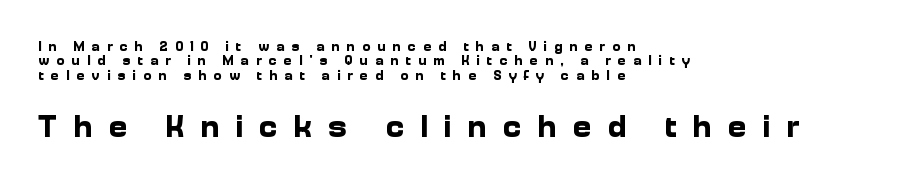
The foot of each line stays bare and open. The designer went with a sans here, leaving each stem footless. Very little white space separates one row of letters from the next. Caption: multi-line text, flush left, ragged right. Weight: bold.
